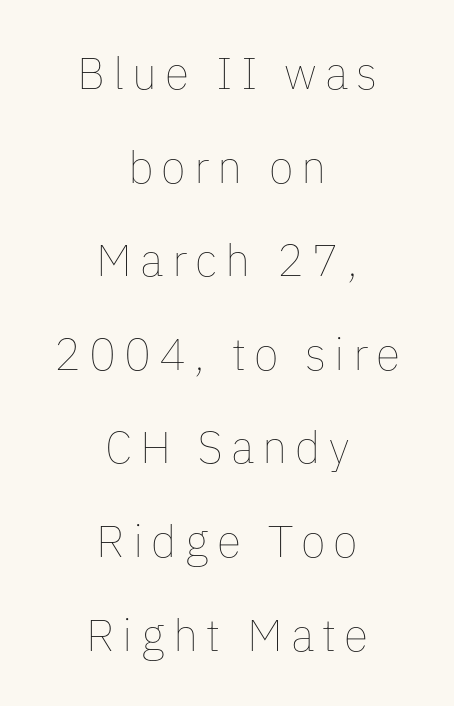
Q: Is the text bold? A: No.
Q: Is the text italic (slanted)? A: No, it is upright.
Q: Is the text underlined? A: No.
Q: How is the paragraph aligned? A: Centered.
Q: Is the spacing between lines tight, normal or loose? A: Loose.
Q: Width (condensed, normal, or wide)? A: Normal.
Q: Stroke contrast? A: Low.
Q: x-height? A: Medium.
Q: Monospaced? A: No.
